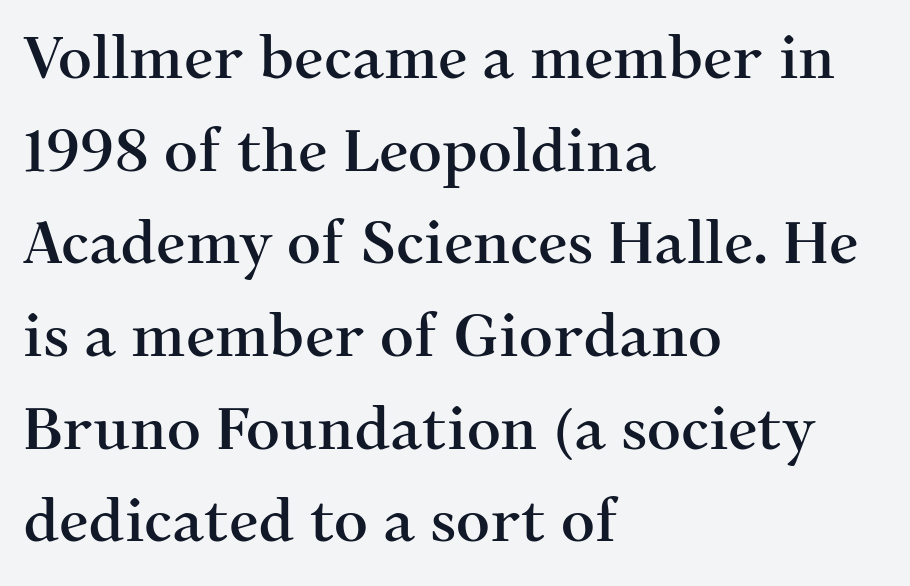
Tall strokes in this sample are plumb rather than angled. Summary of vertical rhythm: regular, with standard interline spacing. Tracking value appears to be zero — textbook default spacing. The face used here is proportionally spaced, like ordinary book or web type. Underline: absent.
